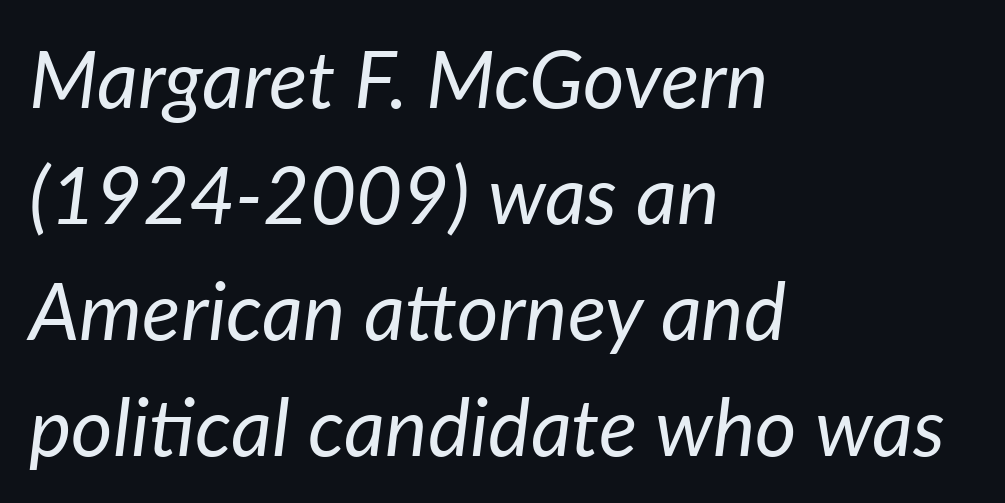
{"italic": "yes", "lean": "right", "slant_degrees": 7, "bold": "no", "weight": "regular", "width": "normal", "stroke_contrast": "low", "x_height": "medium", "monospaced": "no", "underline": "no", "align": "left", "line_spacing": "normal", "line_spacing_ratio": 1.45, "letter_spacing": "normal", "letter_spacing_em": 0.0, "glyph_px": 80}
